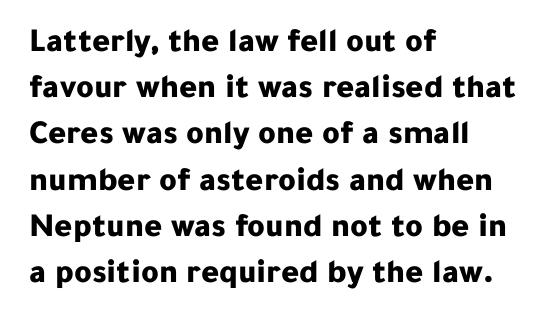
The image shows 34 px bold sans-serif type, upright; set left-aligned, normal line spacing (1.36x), normal letter spacing, not underlined; low stroke contrast and a medium x-height.
